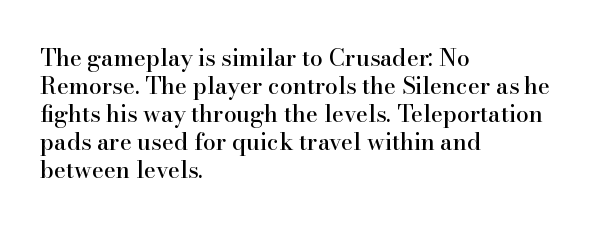
Look at the tracking — it's just the regular setting, nothing added. Caption: multi-line text, flush left, ragged right. Notice how the stems are strictly vertical — no italics here. A clean baseline with only descenders dipping below it.
